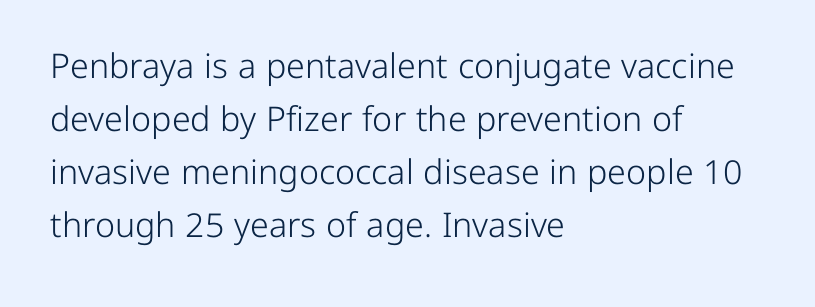
Q: Is the text bold? A: No.
Q: Is the text italic (slanted)? A: No, it is upright.
Q: Is the typeface a serif or a sans-serif typeface? A: Sans-serif.
Q: Is the text underlined? A: No.
Q: How is the paragraph aligned? A: Left-aligned.
Q: Is the spacing between letters normal or unusually wide? A: Normal.
Q: Is the spacing between lines tight, normal or loose? A: Normal.
Q: Width (condensed, normal, or wide)? A: Normal.
Q: Stroke contrast? A: Low.
Q: x-height? A: Medium.
Q: Monospaced? A: No.
